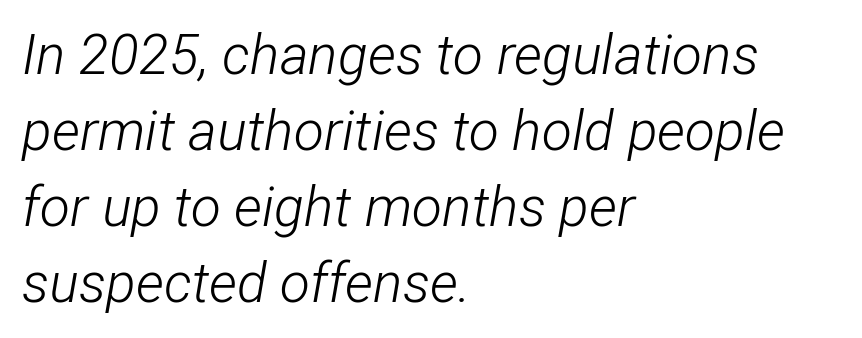
Descenders are the only things crossing below the line. The passage is arranged the way most books set body copy — flush left. The passage shown is not bold in any degree. Each letter keeps its own natural width here, so spacing adapts to shape.
